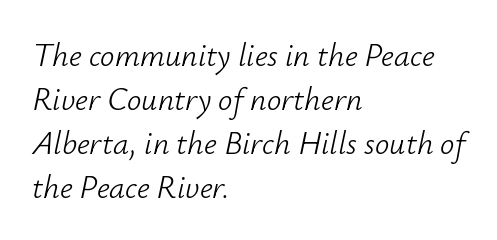
Q: Is the text bold? A: No.
Q: Is the text italic (slanted)? A: Yes, it leans right by about 12 degrees.
Q: Is the text underlined? A: No.
Q: How is the paragraph aligned? A: Left-aligned.
Q: Is the spacing between letters normal or unusually wide? A: Normal.
Q: Is the spacing between lines tight, normal or loose? A: Normal.
Q: Width (condensed, normal, or wide)? A: Normal.
Q: Stroke contrast? A: Low.
Q: x-height? A: Small.
Q: Monospaced? A: No.
